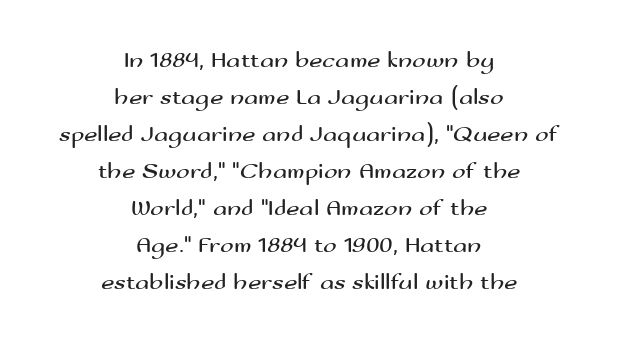
This is roman type, the default non-slanted kind. Each word holds together tightly as a unit, with standard inter-letter gaps. These lines stack symmetrically, like a column narrowing and widening about its center. Glance below the letters and you will spot only blank space. What's the leading like? Ordinary, nothing unusual. Is this a heavy cut? Hardly; it is regular or lighter.
